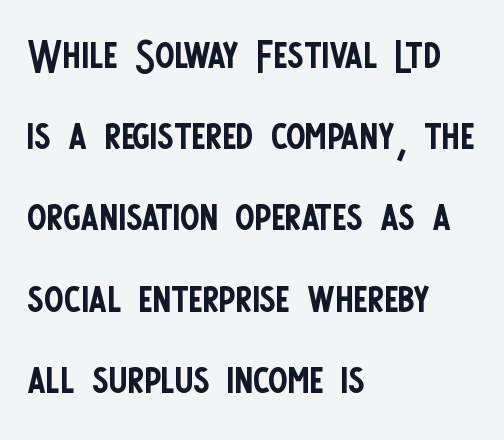
{"serif": "no", "italic": "no", "bold": "no", "weight": "regular", "width": "condensed", "stroke_contrast": "low", "x_height": "large", "monospaced": "no", "underline": "no", "align": "left", "line_spacing": "normal", "line_spacing_ratio": 1.4, "letter_spacing": "normal", "letter_spacing_em": 0.0, "glyph_px": 58}
